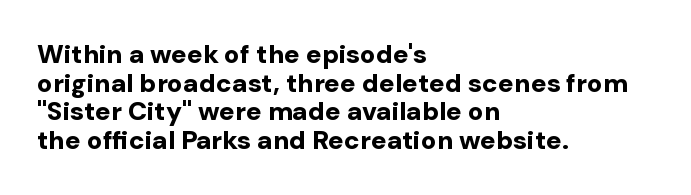
Q: Is the text bold? A: Yes.
Q: Is the text italic (slanted)? A: No, it is upright.
Q: Is the text underlined? A: No.
Q: How is the paragraph aligned? A: Left-aligned.
Q: Is the spacing between letters normal or unusually wide? A: Normal.
Q: Is the spacing between lines tight, normal or loose? A: Tight.
